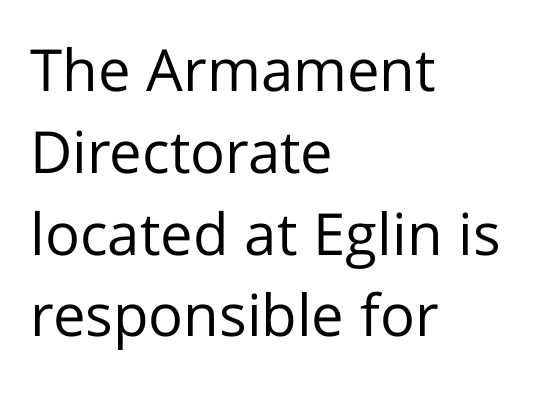
Q: Is the text bold? A: No.
Q: Is the text italic (slanted)? A: No, it is upright.
Q: Is the typeface a serif or a sans-serif typeface? A: Sans-serif.
Q: Is the text underlined? A: No.
Q: How is the paragraph aligned? A: Left-aligned.
Q: Is the spacing between letters normal or unusually wide? A: Normal.
Q: Is the spacing between lines tight, normal or loose? A: Normal.
Q: Width (condensed, normal, or wide)? A: Normal.
Q: Stroke contrast? A: Low.
Q: x-height? A: Medium.
Q: Monospaced? A: No.
